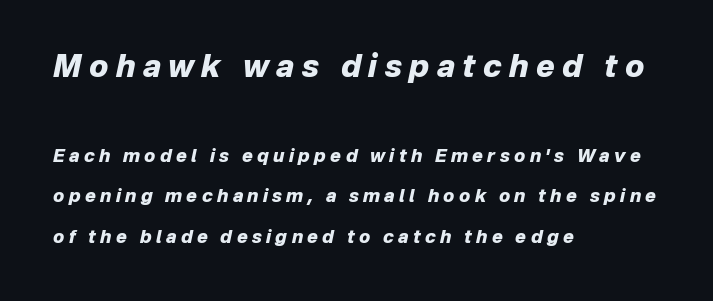
Q: Is the text bold? A: Yes.
Q: Is the text italic (slanted)? A: Yes, it leans right by about 12 degrees.
Q: Is the text underlined? A: No.
Q: How is the paragraph aligned? A: Left-aligned.
Q: Is the spacing between letters normal or unusually wide? A: Unusually wide.
Q: Is the spacing between lines tight, normal or loose? A: Loose.
Q: Which block of text is set in a larger size, the first (top) or the second (bottom)? A: The first (top) one.
Q: Width (condensed, normal, or wide)? A: Normal.
Q: Stroke contrast? A: Low.
Q: x-height? A: Medium.
Q: Monospaced? A: No.
